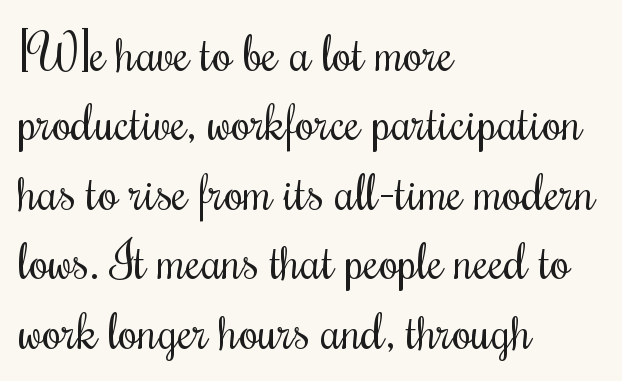
Think of a printed novel: that variable character pitch is what you see here. Stroke mass is kept to a normal reading level or below. Reading down the block, your eye returns to a fixed left position each line. The space directly below the letters is spotless. You could call the tracking neutral — neither tight nor loose.
